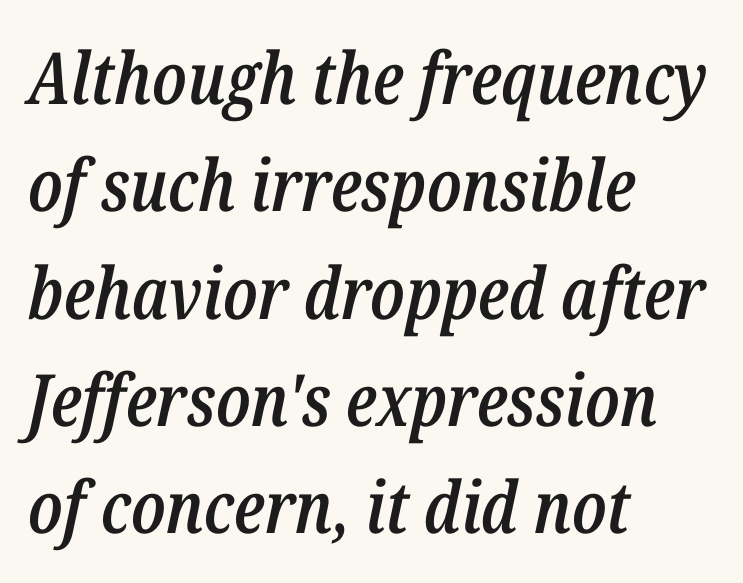
The letters advance in unequal steps, a hallmark of proportional type. Weight check: semibold — heavier than regular, not quite bold. Descender tails drop into unmarked territory. All the whitespace from short lines collects on the right.
